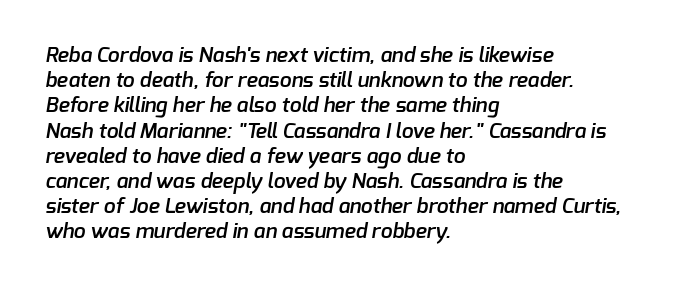
{"bold": "semi", "underline": "no", "align": "left", "line_spacing_ratio": 1.2, "letter_spacing": "normal", "letter_spacing_em": 0.0, "glyph_px": 21}
